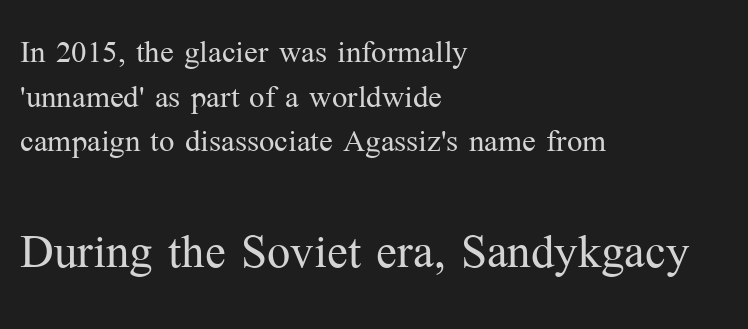
Two sizes are in play, and the larger belongs to the second block. Clear beneath every line of the passage. The specimen reads as upright at a glance. In CSS terms this would be text-align: left. Very little white space separates one row of letters from the next.
